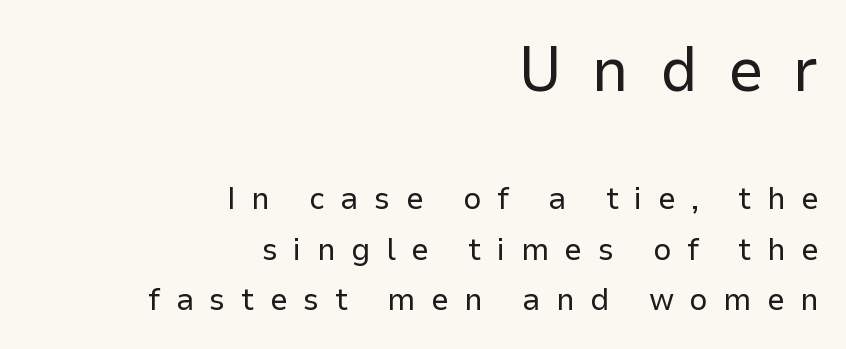
Q: Is the text bold? A: No.
Q: Is the text italic (slanted)? A: No, it is upright.
Q: Is the typeface a serif or a sans-serif typeface? A: Sans-serif.
Q: Is the text underlined? A: No.
Q: How is the paragraph aligned? A: Right-aligned.
Q: Is the spacing between letters normal or unusually wide? A: Unusually wide.
Q: Is the spacing between lines tight, normal or loose? A: Normal.
Q: Which block of text is set in a larger size, the first (top) or the second (bottom)? A: The first (top) one.
Q: Width (condensed, normal, or wide)? A: Normal.
Q: Stroke contrast? A: Low.
Q: x-height? A: Medium.
Q: Monospaced? A: No.
